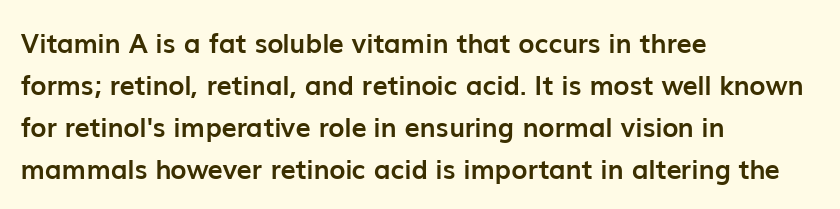
The image shows 27 px bold type, upright; set left-aligned, normal line spacing (1.56x), normal letter spacing, not underlined.
